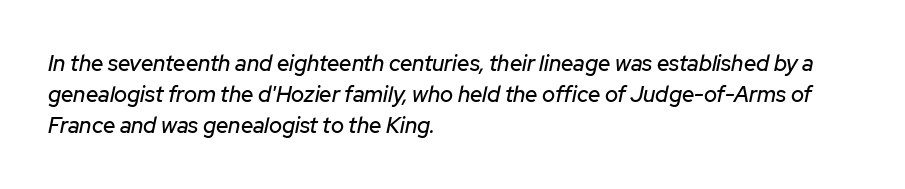
{"italic": "yes", "lean": "right", "slant_degrees": 12, "underline": "no", "align": "left", "line_spacing": "normal", "line_spacing_ratio": 1.42, "letter_spacing": "normal", "letter_spacing_em": 0.0, "glyph_px": 22}
